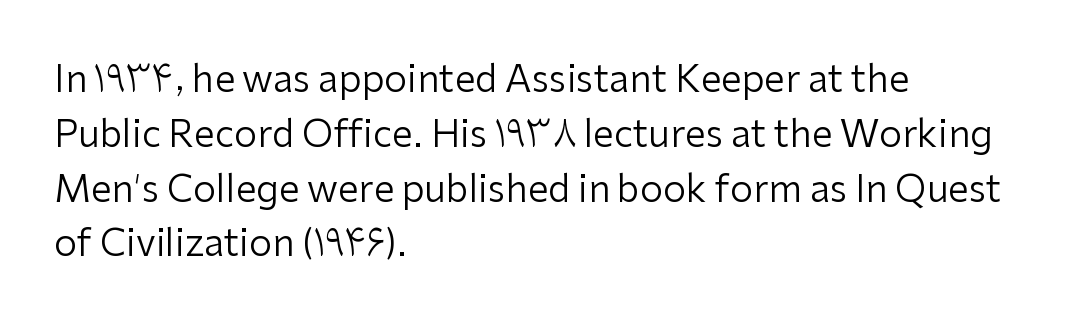
{"serif": "no", "italic": "no", "bold": "no", "weight": "regular", "width": "normal", "stroke_contrast": "low", "x_height": "medium", "monospaced": "no", "underline": "no", "align": "left", "line_spacing": "normal", "line_spacing_ratio": 1.48, "letter_spacing": "normal", "letter_spacing_em": 0.0, "glyph_px": 37}
